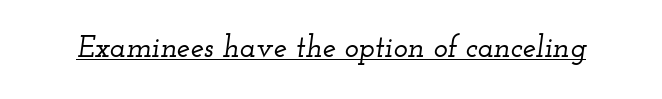
{"serif": "yes", "italic": "yes", "lean": "right", "slant_degrees": 12, "width": "wide", "stroke_contrast": "low", "x_height": "small", "monospaced": "no", "underline": "yes", "letter_spacing": "normal", "letter_spacing_em": 0.0, "glyph_px": 30}
